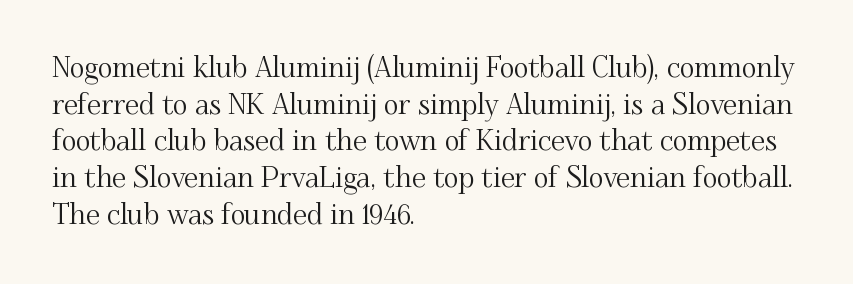
{"serif": "yes", "italic": "no", "width": "normal", "stroke_contrast": "medium", "x_height": "small", "monospaced": "no", "underline": "no", "align": "left", "line_spacing": "normal", "line_spacing_ratio": 1.31, "letter_spacing": "normal", "letter_spacing_em": 0.0, "glyph_px": 28}
